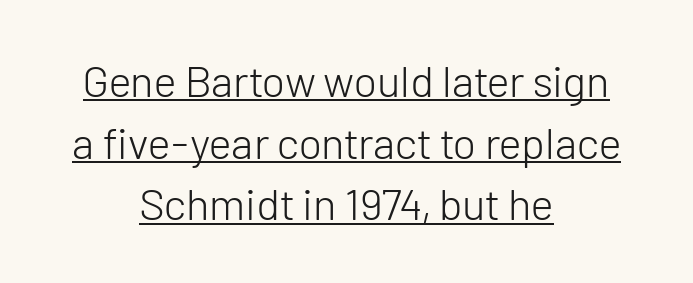
Q: Is the text bold? A: No.
Q: Is the text italic (slanted)? A: No, it is upright.
Q: Is the typeface a serif or a sans-serif typeface? A: Sans-serif.
Q: Is the text underlined? A: Yes.
Q: How is the paragraph aligned? A: Centered.
Q: Is the spacing between letters normal or unusually wide? A: Normal.
Q: Is the spacing between lines tight, normal or loose? A: Normal.
Q: Width (condensed, normal, or wide)? A: Normal.
Q: Stroke contrast? A: Low.
Q: x-height? A: Medium.
Q: Monospaced? A: No.
